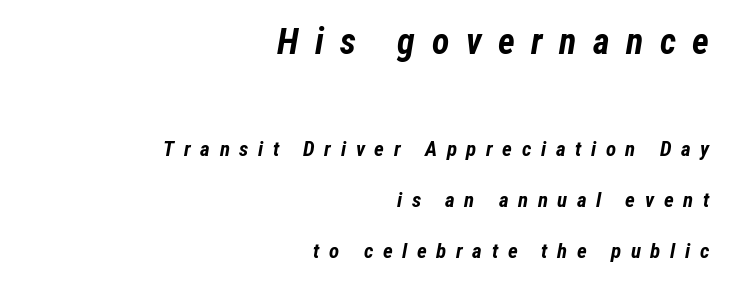
{"italic": "yes", "lean": "right", "slant_degrees": 12, "bold": "yes", "weight": "bold", "width": "condensed", "stroke_contrast": "low", "x_height": "medium", "monospaced": "no", "underline": "no", "align": "right", "line_spacing": "loose", "line_spacing_ratio": 2.42, "letter_spacing": "wide", "letter_spacing_em": 0.46, "larger_block": "first", "size_ratio": 1.71, "glyph_px": 36}
